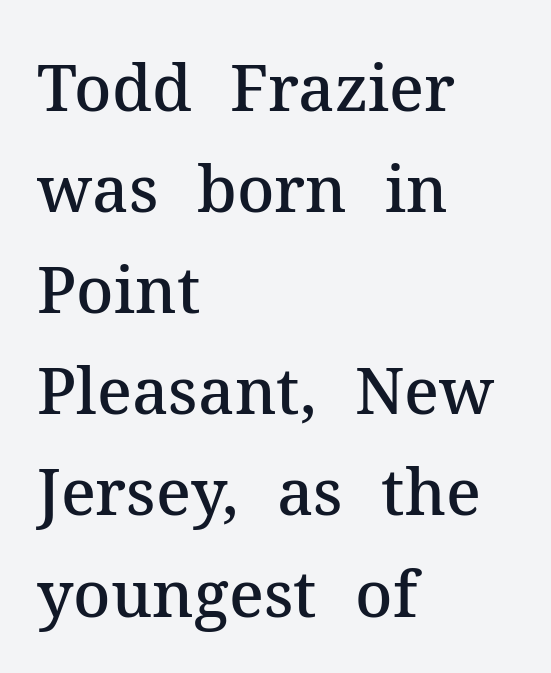
Its strokes are somewhat broadened, the hallmark of semibold type. The rendering shows small feet on the letterforms — a serif design. It's the straight-up-and-down kind of type. The ragged edge is on the right, which tells us the setting is flush left. Do the characters align in a grid? No, the font is proportional. Unmarked baselines from the first word to the last.
